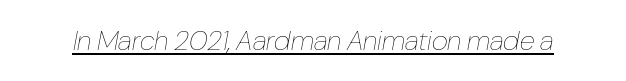
The image shows 28 px thin, condensed type, italic (leaning right); set normal letter spacing, underlined; low stroke contrast and a medium x-height.
